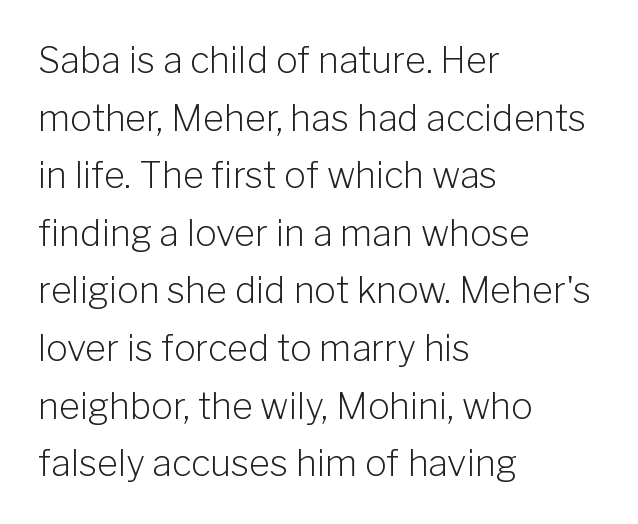
{"serif": "no", "italic": "no", "bold": "no", "weight": "light", "width": "normal", "stroke_contrast": "low", "x_height": "medium", "monospaced": "no", "underline": "no", "align": "left", "line_spacing": "normal", "line_spacing_ratio": 1.6, "letter_spacing": "normal", "letter_spacing_em": 0.0, "glyph_px": 36}
